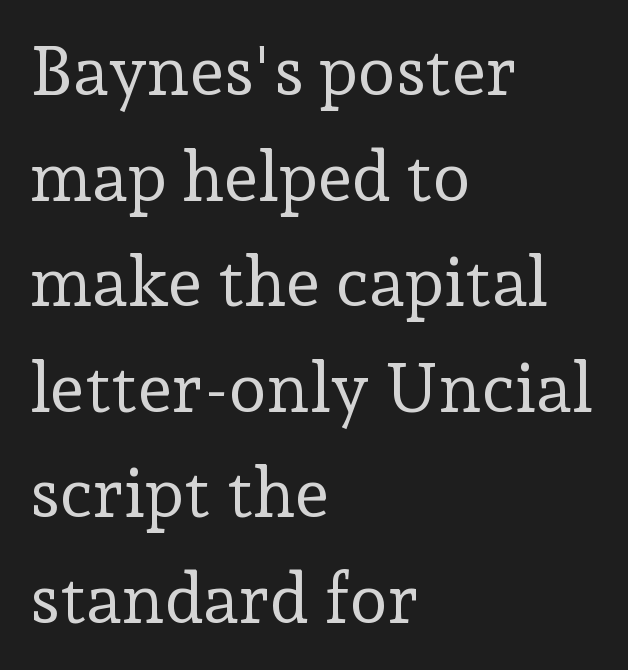
{"serif": "yes", "italic": "no", "bold": "no", "weight": "regular", "width": "normal", "stroke_contrast": "low", "x_height": "medium", "monospaced": "no", "underline": "no", "align": "left", "line_spacing": "normal", "line_spacing_ratio": 1.53, "letter_spacing": "normal", "letter_spacing_em": 0.0, "glyph_px": 69}
